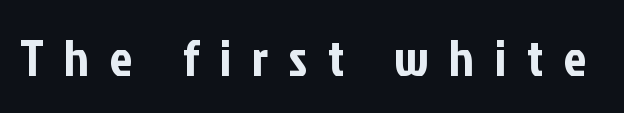
The letters advance in unequal steps, a hallmark of proportional type. Words float on clear page, feet unadorned. This is roman type, the default non-slanted kind. Are there feet on the stems? There aren't — it's a sans. A typesetter would call this heavily tracked-out type.
